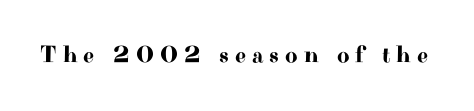
{"italic": "no", "underline": "no", "letter_spacing": "wide", "letter_spacing_em": 0.25, "glyph_px": 24}
